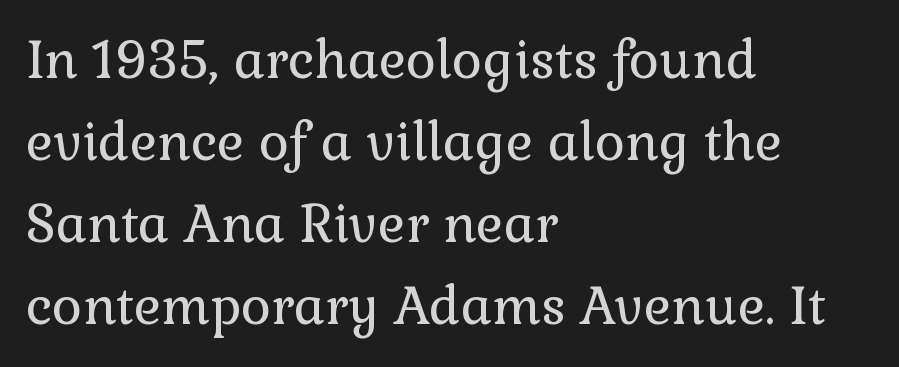
The image shows 52 px regular-weight serif type, upright; set left-aligned, normal line spacing (1.58x), normal letter spacing, not underlined; a medium x-height.
